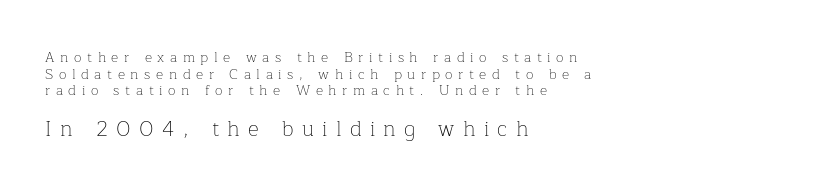
Q: Is the text bold? A: No.
Q: Is the text italic (slanted)? A: No, it is upright.
Q: Is the text underlined? A: No.
Q: How is the paragraph aligned? A: Left-aligned.
Q: Is the spacing between letters normal or unusually wide? A: Unusually wide.
Q: Which block of text is set in a larger size, the first (top) or the second (bottom)? A: The second (bottom) one.
